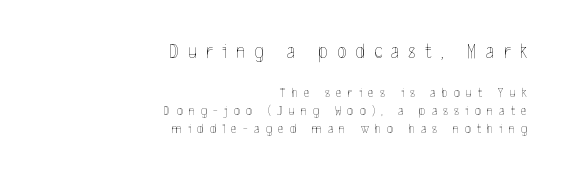
The image shows 21 px text type, upright; set right-aligned, normal line spacing (1.32x), unusually wide letter spacing (+0.44 em), not underlined; the first (top) block is 1.5x larger.
